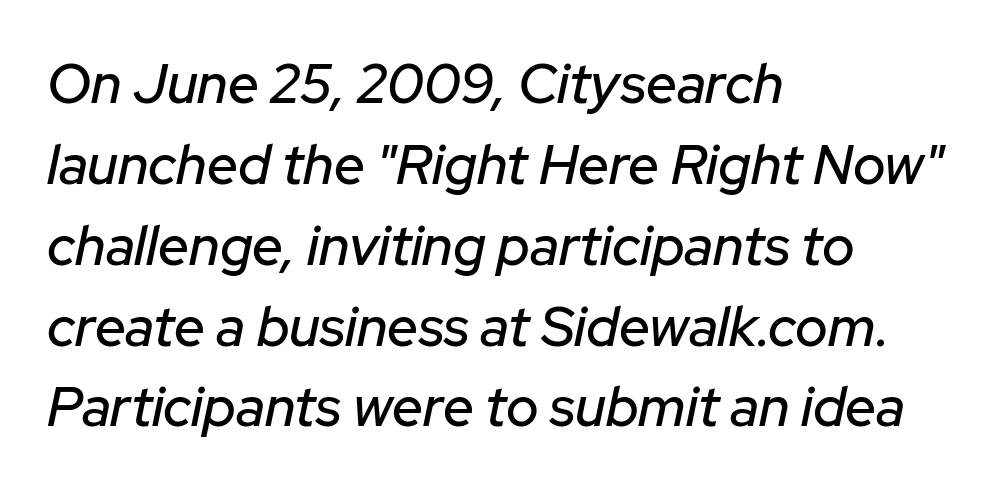
A typesetter would call this proportional, since set widths differ per character. Descenders hang freely into open space. There's an unmistakable incline to the writing here. These lines keep a tight, regular rhythm from letter to letter. This sample keeps an unexceptional amount of space between lines. The typesetter chose a ragged-right arrangement here.
